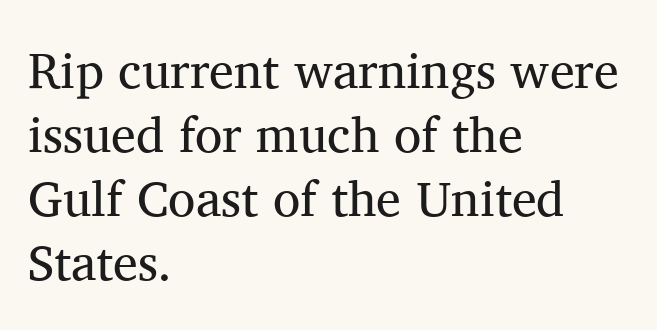
{"serif": "yes", "italic": "no", "bold": "no", "weight": "regular", "width": "normal", "stroke_contrast": "medium", "x_height": "medium", "monospaced": "no", "underline": "no", "align": "left", "line_spacing": "normal", "line_spacing_ratio": 1.28, "letter_spacing": "normal", "letter_spacing_em": 0.0, "glyph_px": 50}
